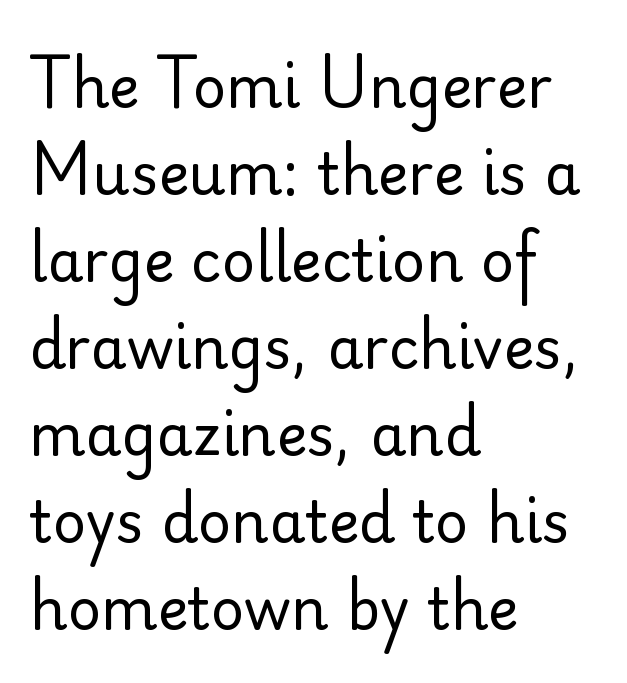
Q: Is the text bold? A: No.
Q: Is the text italic (slanted)? A: No, it is upright.
Q: Is the typeface a serif or a sans-serif typeface? A: Sans-serif.
Q: Is the text underlined? A: No.
Q: How is the paragraph aligned? A: Left-aligned.
Q: Is the spacing between letters normal or unusually wide? A: Normal.
Q: Is the spacing between lines tight, normal or loose? A: Normal.
Q: Width (condensed, normal, or wide)? A: Normal.
Q: Stroke contrast? A: Low.
Q: x-height? A: Small.
Q: Monospaced? A: No.
